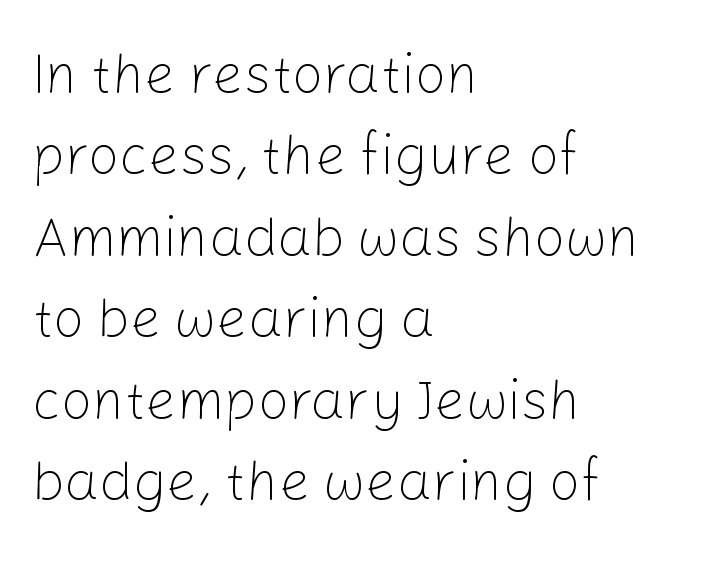
The image shows 55 px light sans-serif type, upright; set left-aligned, normal line spacing (1.48x), normal letter spacing, not underlined; low stroke contrast and a medium x-height.
